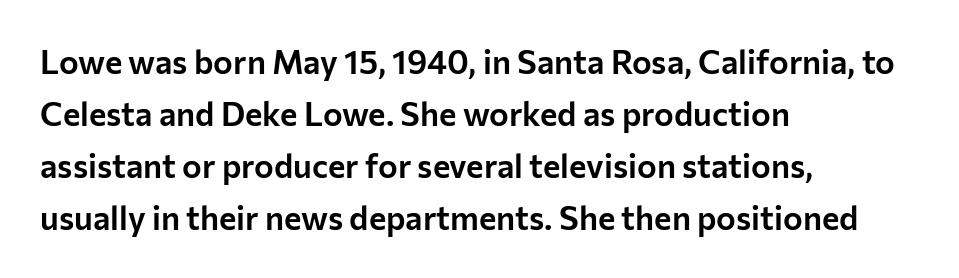
Q: Is the text italic (slanted)? A: No, it is upright.
Q: Is the typeface a serif or a sans-serif typeface? A: Sans-serif.
Q: Is the text underlined? A: No.
Q: How is the paragraph aligned? A: Left-aligned.
Q: Is the spacing between letters normal or unusually wide? A: Normal.
Q: Is the spacing between lines tight, normal or loose? A: Normal.
Q: Width (condensed, normal, or wide)? A: Normal.
Q: Stroke contrast? A: Low.
Q: x-height? A: Medium.
Q: Monospaced? A: No.
